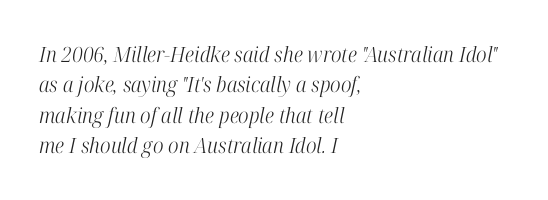
{"italic": "yes", "lean": "right", "slant_degrees": 12, "bold": "no", "underline": "no", "align": "left", "line_spacing": "normal", "line_spacing_ratio": 1.45, "letter_spacing": "normal", "letter_spacing_em": 0.0, "glyph_px": 21}
